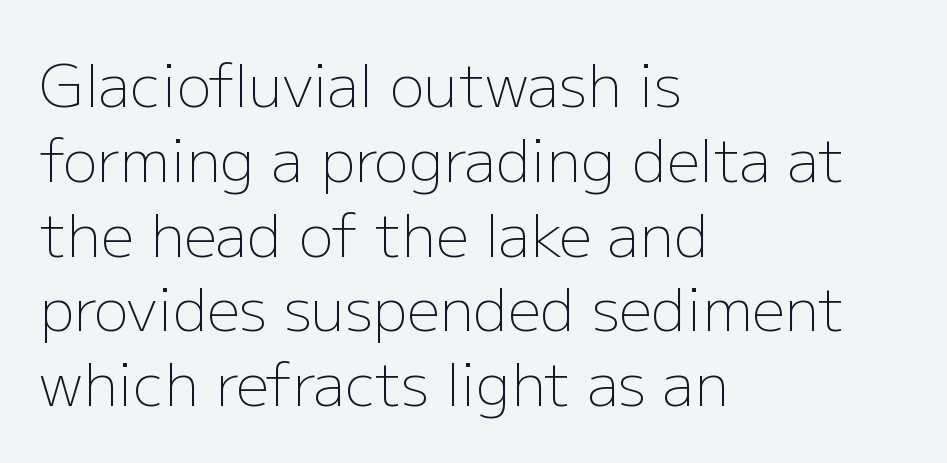
The image shows 58 px light sans-serif type, upright; set left-aligned, normal line spacing (1.29x), normal letter spacing, not underlined; low stroke contrast and a medium x-height.
